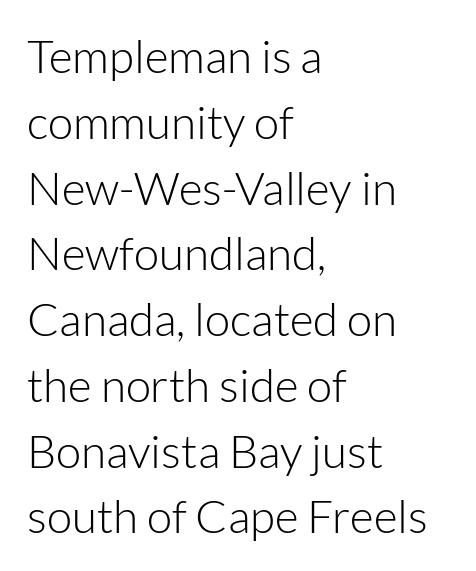
There is no visible air inserted between adjacent glyphs. Ink coverage per letter is moderate at most. If you drew a ruler down the left edge, every line would touch it. Check where the strokes stop: nothing finishes them off — pure sans. The strip under each line holds only bare page.
